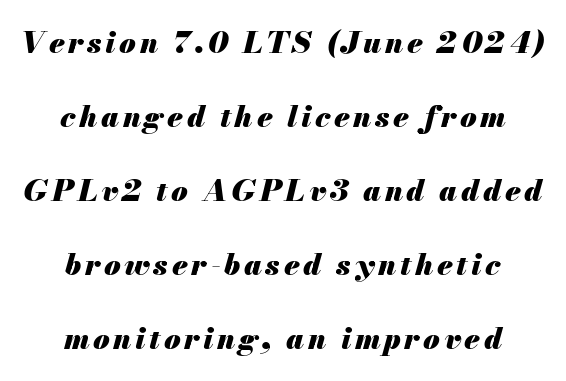
If you drew a line through each stem, it would be angled. Words float on clear page, feet unadorned. This sample trades compactness for vertical openness between lines. Pretty heavy lettering here — definitely bold. Looks like regular typesetting: each glyph gets only the width it needs.
